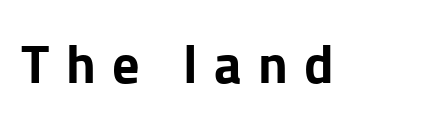
Proportional: the letters do not fall into vertical columns. You can tell from the bare stems that sans-serif type was used. Plain, unruled lines of type. Heft: maximum for text — a bold. The tracking jumps out immediately: characters are airy and widely separated. In terms of posture, this sample is upright.
